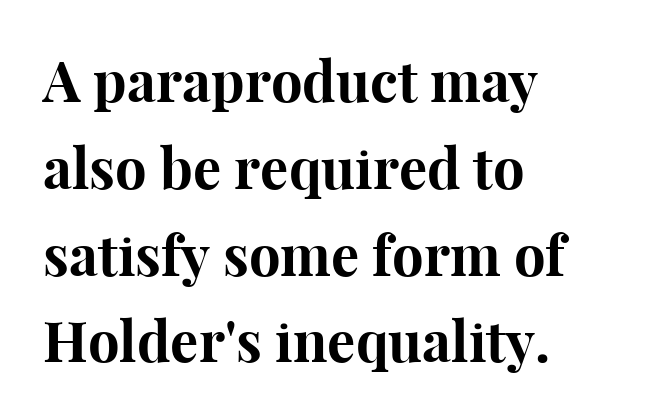
Rows of type keep a routine distance in the vertical direction. The rendering keeps characters at their native spacing. The passage is arranged the way most books set body copy — flush left. When letters stand straight like this, we call the style roman or upright. You can tell from the footed stems that serif type was used. Summary of weight: heavy, a full bold.
